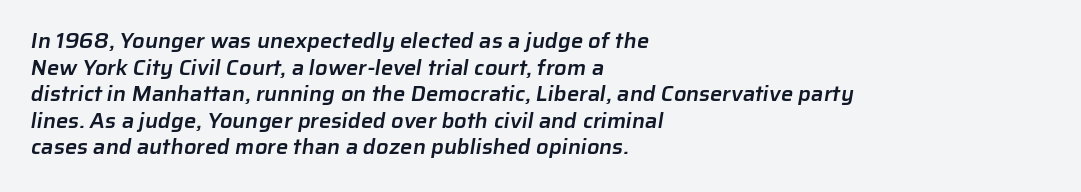
The image shows 22 px text type; set left-aligned, line spacing 1.21x, normal letter spacing, not underlined.
